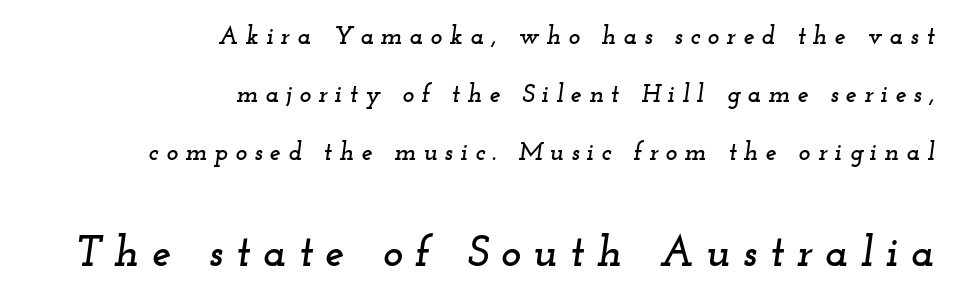
The designer dialed line spacing up above the default. Short and long lines alike share a common ending point at right. Is the type slanted? Yes — the strokes lean at a clear angle. Lines of text with bare space underneath. How are the letters spaced? Widely, with obvious added tracking.
